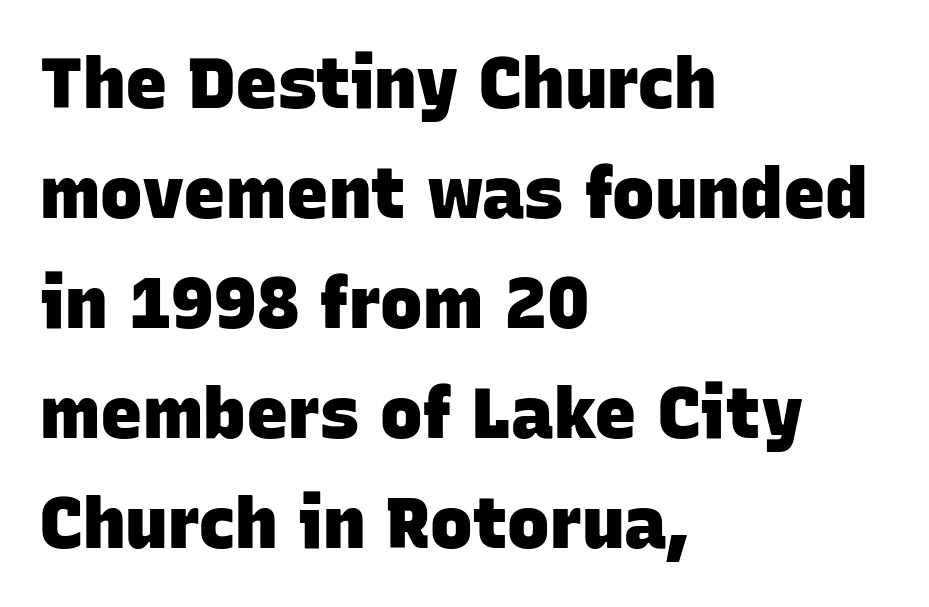
Q: Is the text bold? A: Yes.
Q: Is the typeface a serif or a sans-serif typeface? A: Sans-serif.
Q: Is the text underlined? A: No.
Q: How is the paragraph aligned? A: Left-aligned.
Q: Is the spacing between letters normal or unusually wide? A: Normal.
Q: Is the spacing between lines tight, normal or loose? A: Normal.
Q: Width (condensed, normal, or wide)? A: Normal.
Q: Stroke contrast? A: Low.
Q: x-height? A: Large.
Q: Monospaced? A: No.
